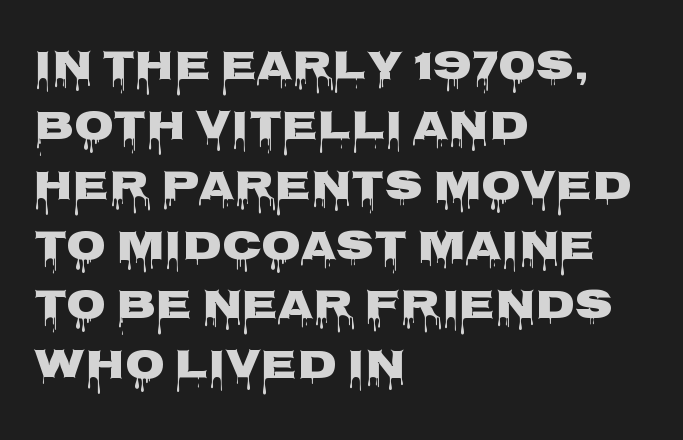
Q: Is the text italic (slanted)? A: No, it is upright.
Q: Is the typeface a serif or a sans-serif typeface? A: Sans-serif.
Q: Is the text underlined? A: No.
Q: How is the paragraph aligned? A: Left-aligned.
Q: Is the spacing between letters normal or unusually wide? A: Normal.
Q: Is the spacing between lines tight, normal or loose? A: Normal.
Q: Width (condensed, normal, or wide)? A: Wide.
Q: Stroke contrast? A: Low.
Q: x-height? A: Large.
Q: Monospaced? A: No.
